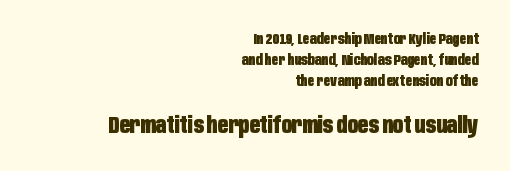
Q: Is the text bold? A: Yes.
Q: Is the text italic (slanted)? A: No, it is upright.
Q: Is the text underlined? A: No.
Q: How is the paragraph aligned? A: Right-aligned.
Q: Is the spacing between letters normal or unusually wide? A: Normal.
Q: Is the spacing between lines tight, normal or loose? A: Normal.
Q: Which block of text is set in a larger size, the first (top) or the second (bottom)? A: The second (bottom) one.
